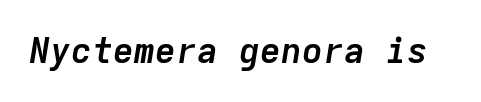
{"italic": "yes", "lean": "right", "slant_degrees": 9, "bold": "yes", "weight": "semibold", "width": "normal", "stroke_contrast": "low", "x_height": "medium", "monospaced": "yes", "underline": "no", "letter_spacing": "normal", "letter_spacing_em": 0.0, "glyph_px": 35}
